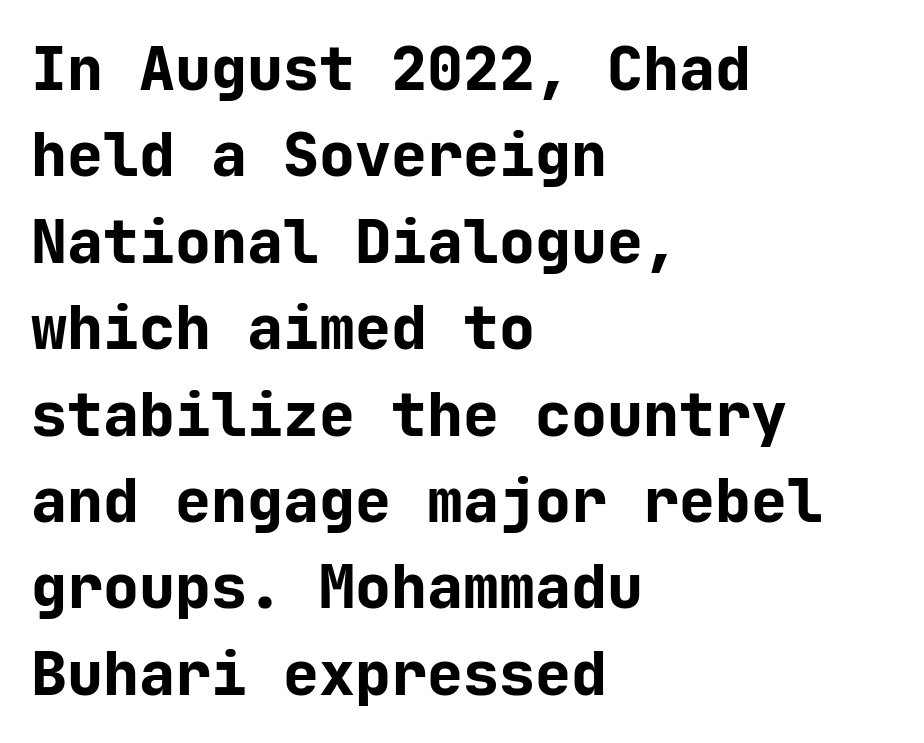
In terms of posture, this sample is upright. Lines of text with bare space underneath. Horizontal alignment here is leftward, the default for most running prose. The sample has been set heavy, in full bold.
